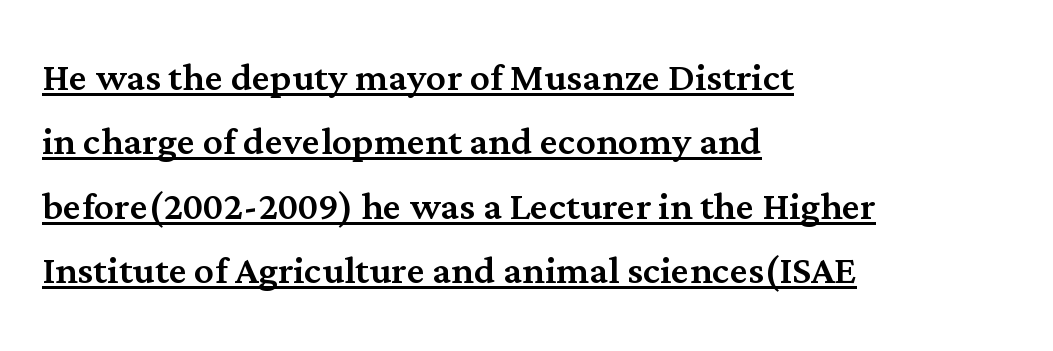
The image shows 50 px serif type, upright; set left-aligned, normal line spacing (1.29x), normal letter spacing, underlined; medium stroke contrast and a medium x-height.
